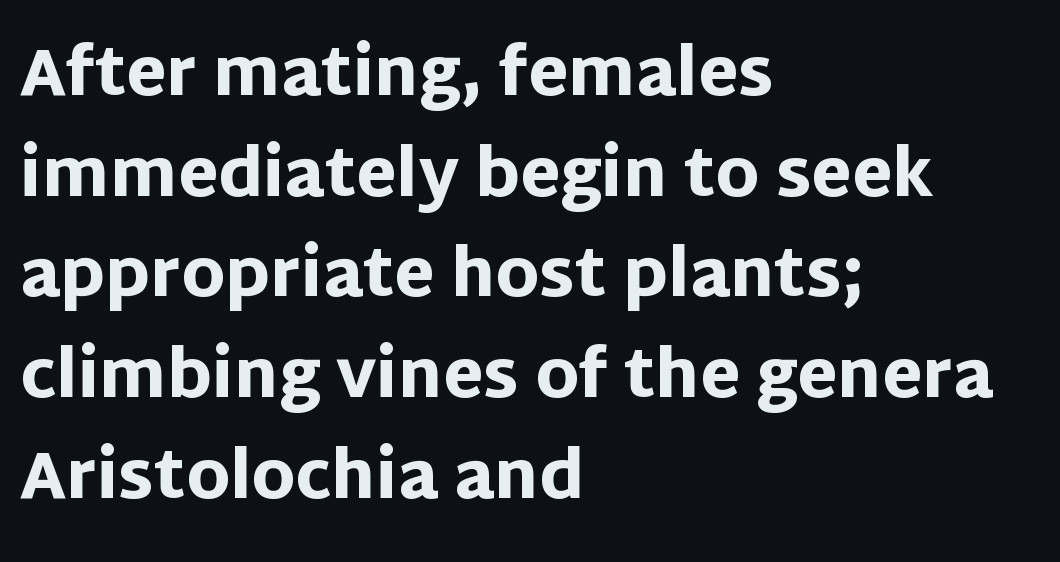
As a designer I'd log this as weight 700, bold. Horizontally, the lines are justified to the leading edge only. The letters stand straight up with perfectly vertical stems. Spacing between characters is what you'd get straight out of the box. Is this a fixed-width face? No — the glyphs have proportional, varying widths. The passage shown stacks its lines at a standard gap.
